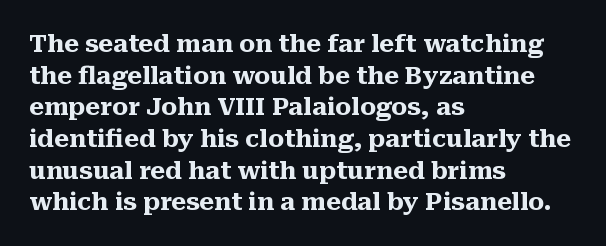
The image shows 24 px bold type, upright; set left-aligned, normal line spacing (1.32x), normal letter spacing, not underlined.
